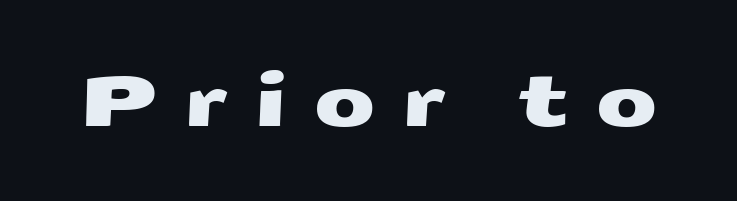
{"serif": "no", "width": "wide", "stroke_contrast": "medium", "x_height": "medium", "monospaced": "no", "underline": "no", "letter_spacing": "wide", "letter_spacing_em": 0.36, "glyph_px": 72}
